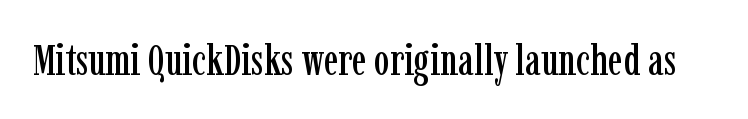
The type is set solid horizontally, with unmodified tracking. Descenders hang freely into open space. Spacing verdict: proportional, widths tailored to each character. This rendering employs a face with finishing strokes, i.e., a serif.
